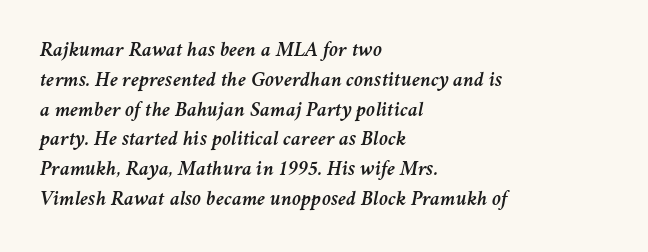
{"italic": "yes", "lean": "right", "slant_degrees": 11, "underline": "no", "align": "left", "line_spacing": "normal", "line_spacing_ratio": 1.42, "letter_spacing": "normal", "letter_spacing_em": 0.0, "glyph_px": 21}
